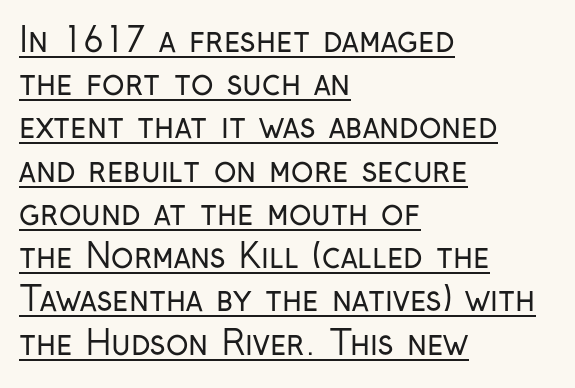
The letterforms sit shoulder to shoulder at normal distance. Is this a fixed-width face? No — the glyphs have proportional, varying widths. To sum up the face: it is a sans, with no serifs. This is not heavy type; no bold has been used. What decoration does the sample have? An underline.
